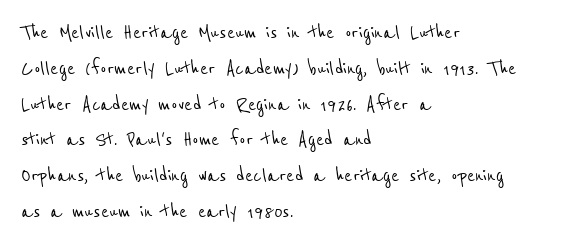
{"underline": "no", "align": "left", "line_spacing": "normal", "line_spacing_ratio": 1.49, "letter_spacing": "normal", "letter_spacing_em": 0.0, "glyph_px": 24}
